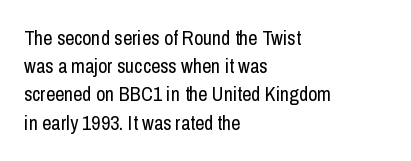
Q: Is the text bold? A: No.
Q: Is the text italic (slanted)? A: No, it is upright.
Q: Is the text underlined? A: No.
Q: How is the paragraph aligned? A: Left-aligned.
Q: Is the spacing between letters normal or unusually wide? A: Normal.
Q: Is the spacing between lines tight, normal or loose? A: Normal.
